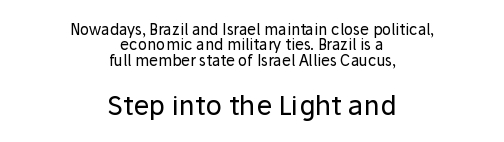
This is the regular roman posture of the typeface. Is the block centered? Yes — each line is placed symmetrically about the middle. Of the two passages, the one underneath uses the larger point size. The area under the type is left untouched.
